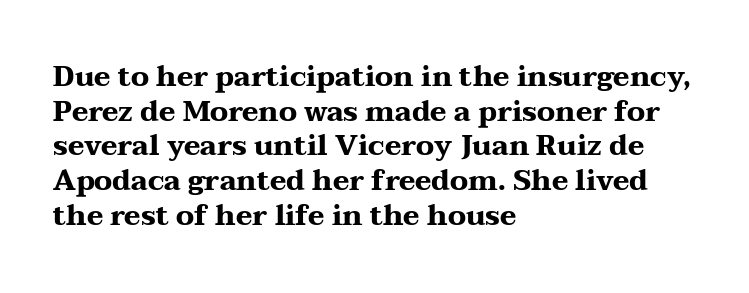
Q: Is the text bold? A: Yes.
Q: Is the text italic (slanted)? A: No, it is upright.
Q: Is the typeface a serif or a sans-serif typeface? A: Serif.
Q: Is the text underlined? A: No.
Q: How is the paragraph aligned? A: Left-aligned.
Q: Is the spacing between letters normal or unusually wide? A: Normal.
Q: Width (condensed, normal, or wide)? A: Wide.
Q: Stroke contrast? A: Medium.
Q: x-height? A: Medium.
Q: Monospaced? A: No.
